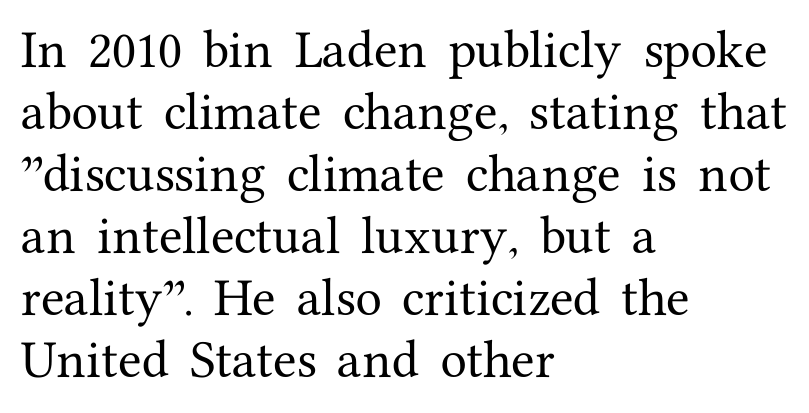
{"serif": "yes", "italic": "no", "width": "normal", "stroke_contrast": "medium", "x_height": "medium", "monospaced": "no", "underline": "no", "align": "left", "line_spacing": "normal", "line_spacing_ratio": 1.44, "letter_spacing": "normal", "letter_spacing_em": 0.0, "glyph_px": 43}
